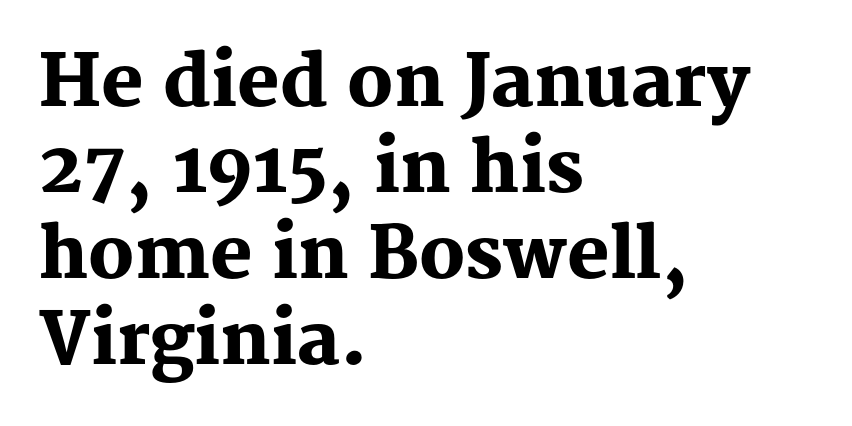
The image shows 71 px heavy serif type, upright; set left-aligned, line spacing 1.21x, normal letter spacing, not underlined; medium stroke contrast and a medium x-height.
